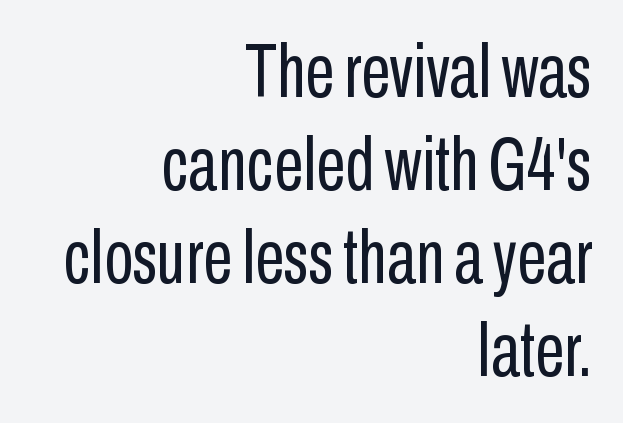
The image shows 75 px regular-weight, condensed sans-serif type, upright; set right-aligned, line spacing 1.24x, normal letter spacing, not underlined; low stroke contrast and a medium x-height.
